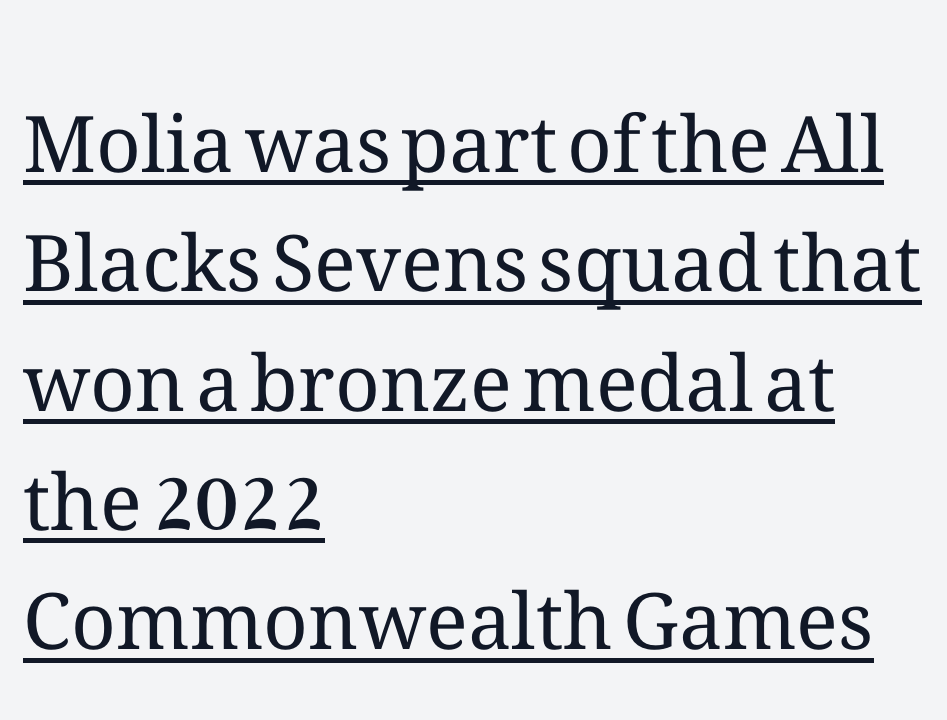
The image shows 78 px regular-weight type, upright; set left-aligned, normal line spacing (1.53x), normal letter spacing, underlined; medium stroke contrast and a medium x-height.
